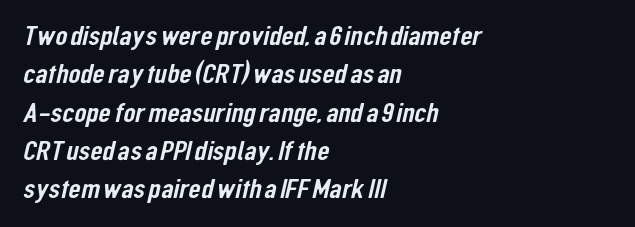
{"serif": "no", "width": "condensed", "stroke_contrast": "low", "x_height": "medium", "monospaced": "no", "underline": "no", "align": "left", "line_spacing": "normal", "line_spacing_ratio": 1.37, "letter_spacing": "normal", "letter_spacing_em": 0.0, "glyph_px": 28}
